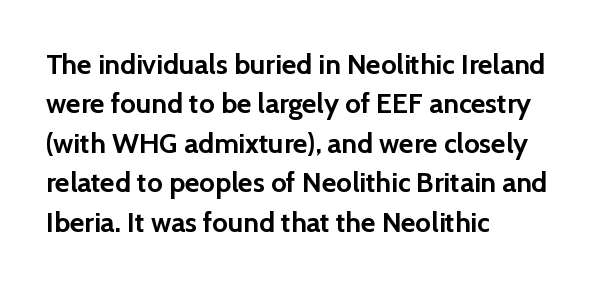
The image shows 28 px semibold sans-serif type, upright; set left-aligned, normal line spacing (1.41x), normal letter spacing, not underlined; a medium x-height.
